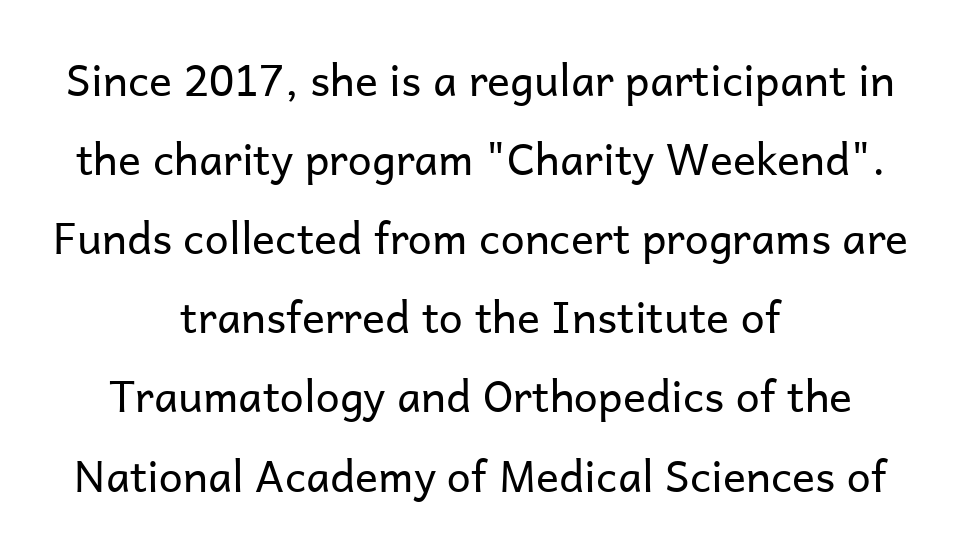
{"serif": "no", "italic": "no", "bold": "no", "weight": "regular", "width": "normal", "stroke_contrast": "low", "x_height": "medium", "monospaced": "no", "underline": "no", "align": "center", "line_spacing_ratio": 1.84, "letter_spacing": "normal", "letter_spacing_em": 0.0, "glyph_px": 43}
